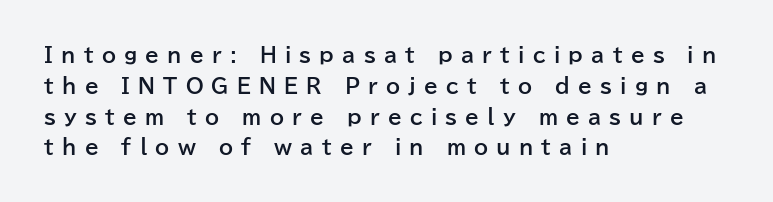
The image shows 20 px bold type, upright; set left-aligned, normal line spacing (1.54x), unusually wide letter spacing (+0.41 em), not underlined.
